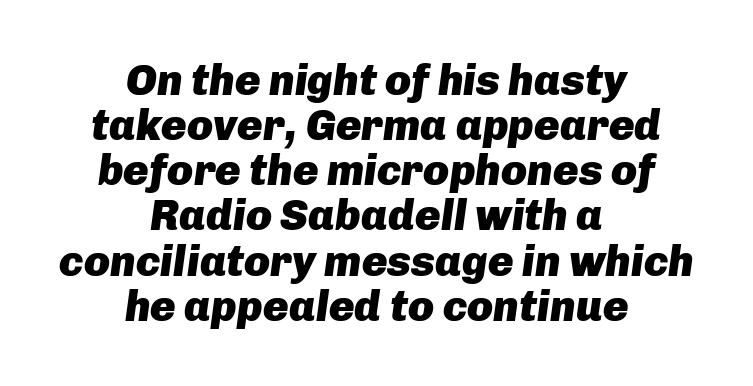
{"italic": "yes", "lean": "right", "slant_degrees": 8, "bold": "yes", "weight": "heavy", "width": "normal", "stroke_contrast": "low", "x_height": "medium", "monospaced": "no", "underline": "no", "align": "center", "line_spacing": "tight", "line_spacing_ratio": 1.05, "letter_spacing": "normal", "letter_spacing_em": 0.0, "glyph_px": 43}
